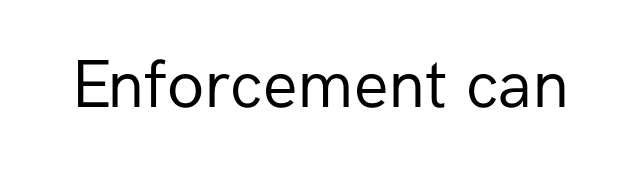
Q: Is the text bold? A: No.
Q: Is the text italic (slanted)? A: No, it is upright.
Q: Is the typeface a serif or a sans-serif typeface? A: Sans-serif.
Q: Is the text underlined? A: No.
Q: Is the spacing between letters normal or unusually wide? A: Normal.
Q: Width (condensed, normal, or wide)? A: Normal.
Q: Stroke contrast? A: Low.
Q: x-height? A: Medium.
Q: Monospaced? A: No.
